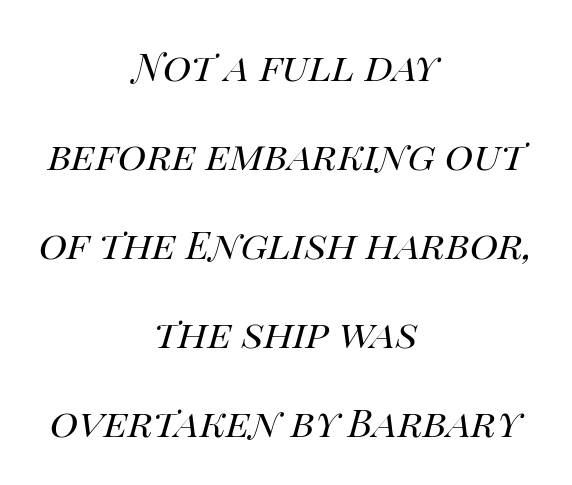
These lines stand farther apart than default settings would place them. The strip under each line holds only bare page. A centered setting, common on invitations and titles, is used for this passage. Looks like regular typesetting: each glyph gets only the width it needs. Each word holds together tightly as a unit, with standard inter-letter gaps.
